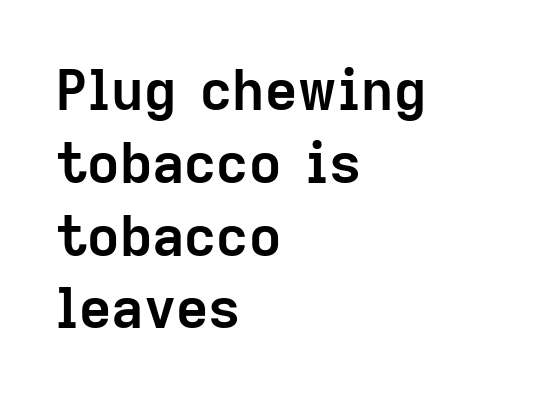
The image shows 56 px semibold sans-serif type, upright; set left-aligned, normal line spacing (1.3x), normal letter spacing, not underlined; low stroke contrast and a medium x-height.
